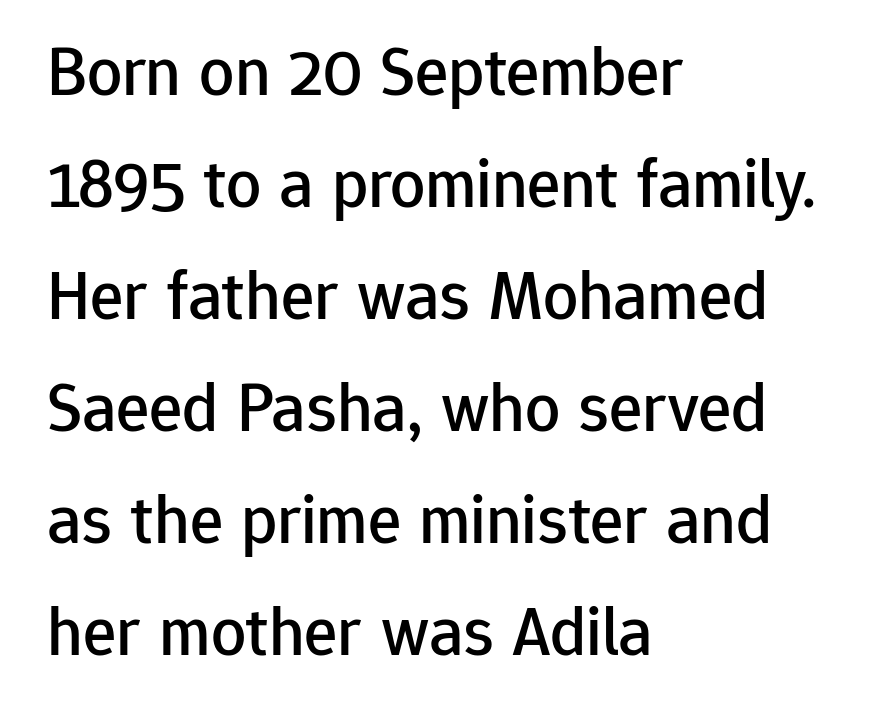
Q: Is the text italic (slanted)? A: No, it is upright.
Q: Is the typeface a serif or a sans-serif typeface? A: Sans-serif.
Q: Is the text underlined? A: No.
Q: How is the paragraph aligned? A: Left-aligned.
Q: Is the spacing between letters normal or unusually wide? A: Normal.
Q: Is the spacing between lines tight, normal or loose? A: Normal.
Q: Width (condensed, normal, or wide)? A: Normal.
Q: Stroke contrast? A: Low.
Q: x-height? A: Medium.
Q: Monospaced? A: No.
